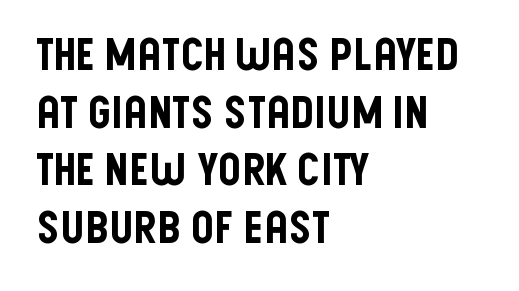
{"serif": "no", "italic": "no", "width": "condensed", "stroke_contrast": "low", "x_height": "large", "monospaced": "no", "underline": "no", "align": "left", "line_spacing": "normal", "line_spacing_ratio": 1.28, "letter_spacing": "normal", "letter_spacing_em": 0.0, "glyph_px": 45}
